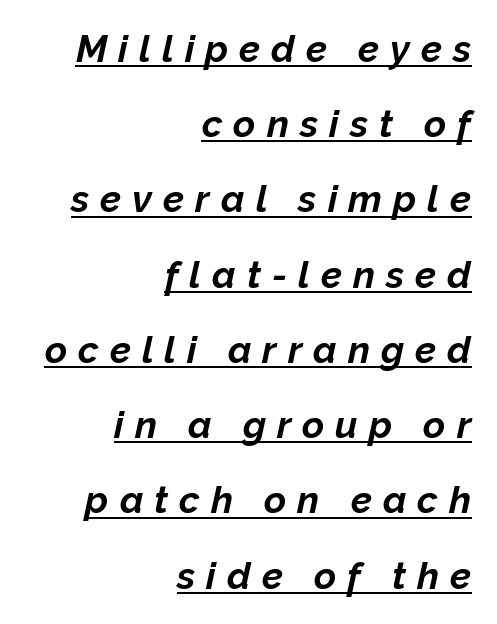
The image shows 38 px bold type, italic (leaning right); set right-aligned, loose line spacing (1.98x), unusually wide letter spacing (+0.29 em), underlined; low stroke contrast and a medium x-height.
